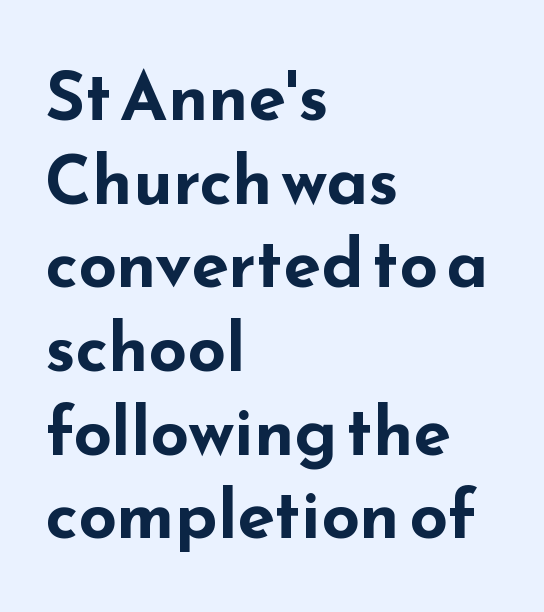
Varying glyph widths throughout — classic text-font behaviour. The zone under the glyphs is completely vacant. Casual observation: everything's shoved over to the left. Bold? Absolutely — the strokes are thick and heavy. A typesetter would mark this as roman, not italic.
